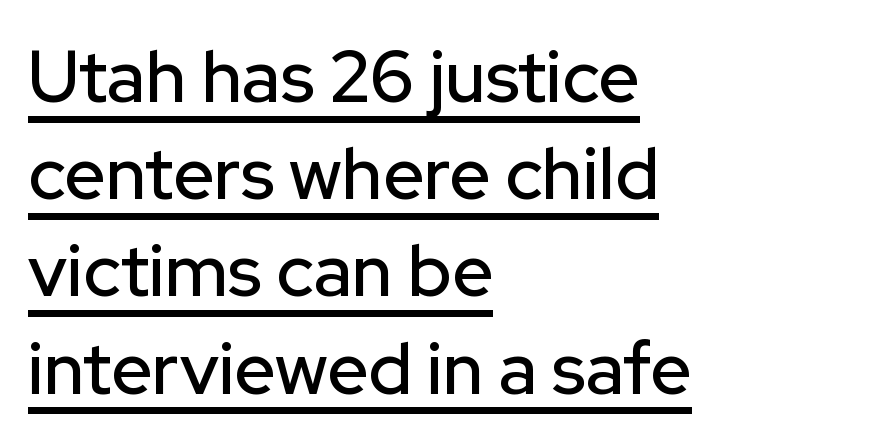
The image shows 72 px sans-serif type, upright; set left-aligned, normal line spacing (1.35x), normal letter spacing, underlined; low stroke contrast and a medium x-height.
